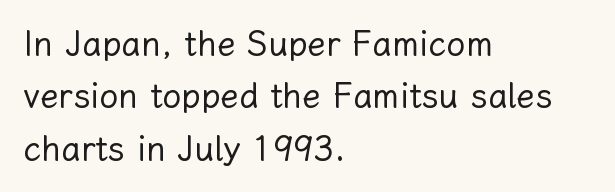
{"italic": "no", "bold": "no", "weight": "regular", "width": "normal", "stroke_contrast": "low", "x_height": "medium", "monospaced": "no", "underline": "no", "align": "left", "line_spacing": "normal", "line_spacing_ratio": 1.54, "letter_spacing": "normal", "letter_spacing_em": 0.0, "glyph_px": 34}
